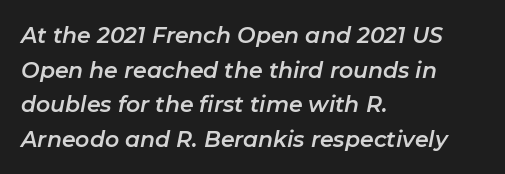
The lines in this sample share a left origin and differ only in where they stop. The baseline area is clear. The block of text has a typical density, with ordinary space between rows. Compared with typical body copy, the letter spacing here is the same. This sample uses an oblique cut, with every glyph tilted off the vertical.
